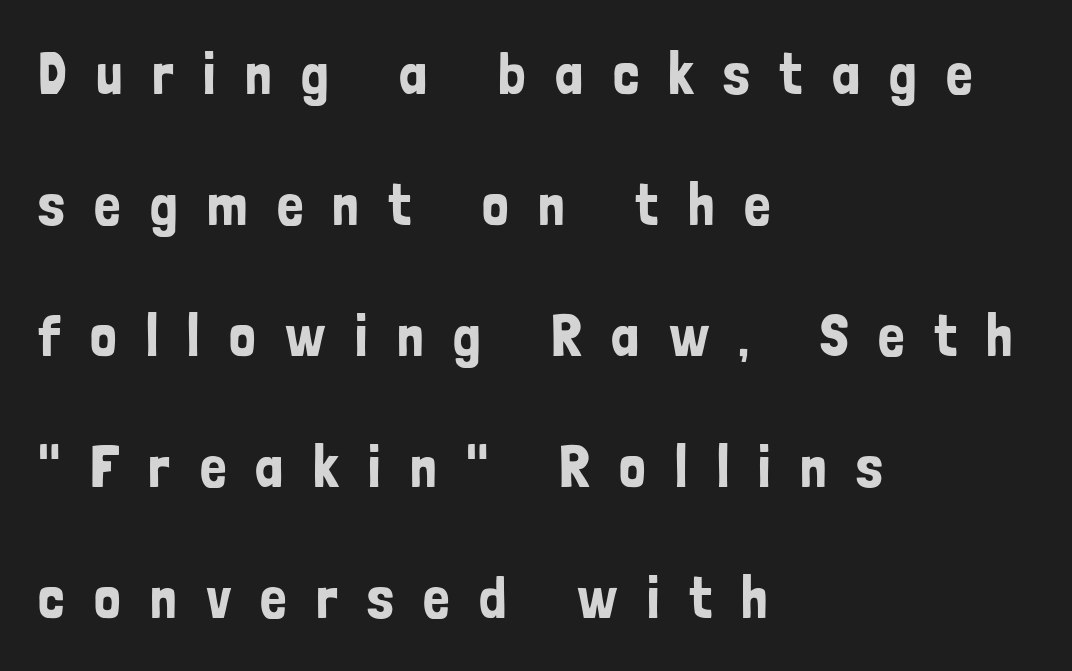
Q: Is the text italic (slanted)? A: No, it is upright.
Q: Is the typeface a serif or a sans-serif typeface? A: Sans-serif.
Q: Is the text underlined? A: No.
Q: How is the paragraph aligned? A: Left-aligned.
Q: Is the spacing between letters normal or unusually wide? A: Unusually wide.
Q: Is the spacing between lines tight, normal or loose? A: Loose.
Q: Width (condensed, normal, or wide)? A: Condensed.
Q: Stroke contrast? A: Low.
Q: x-height? A: Medium.
Q: Monospaced? A: No.
